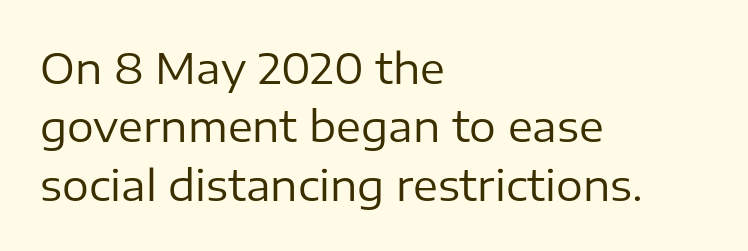
Q: Is the text bold? A: No.
Q: Is the text italic (slanted)? A: No, it is upright.
Q: Is the typeface a serif or a sans-serif typeface? A: Sans-serif.
Q: Is the text underlined? A: No.
Q: How is the paragraph aligned? A: Left-aligned.
Q: Is the spacing between letters normal or unusually wide? A: Normal.
Q: Is the spacing between lines tight, normal or loose? A: Normal.
Q: Width (condensed, normal, or wide)? A: Normal.
Q: Stroke contrast? A: Low.
Q: x-height? A: Medium.
Q: Monospaced? A: No.
